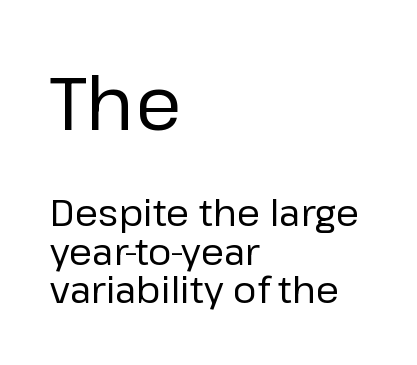
{"serif": "no", "italic": "no", "bold": "no", "weight": "regular", "width": "normal", "stroke_contrast": "low", "x_height": "medium", "monospaced": "no", "underline": "no", "align": "left", "line_spacing": "tight", "line_spacing_ratio": 1.04, "letter_spacing": "normal", "letter_spacing_em": 0.0, "larger_block": "first", "size_ratio": 2.0, "glyph_px": 74}
